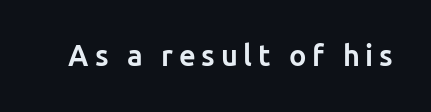
Q: Is the text bold? A: Yes.
Q: Is the text italic (slanted)? A: No, it is upright.
Q: Is the typeface a serif or a sans-serif typeface? A: Sans-serif.
Q: Is the text underlined? A: No.
Q: Is the spacing between letters normal or unusually wide? A: Unusually wide.
Q: Width (condensed, normal, or wide)? A: Normal.
Q: Stroke contrast? A: Low.
Q: x-height? A: Medium.
Q: Monospaced? A: No.
